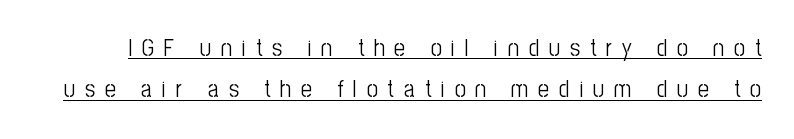
The font is comparable to plain body text, perhaps lighter. A typographer would call this underscored text. The tracking reads as deliberately expanded to a designer's eye. Vertical strokes here are truly vertical.
